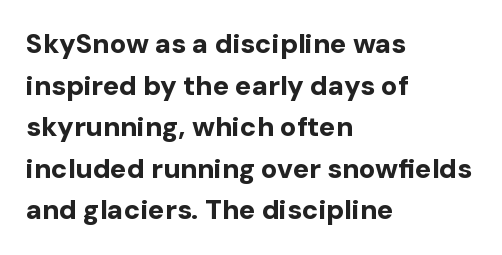
The image shows 27 px bold type, upright; set left-aligned, normal line spacing (1.54x), normal letter spacing, not underlined.
